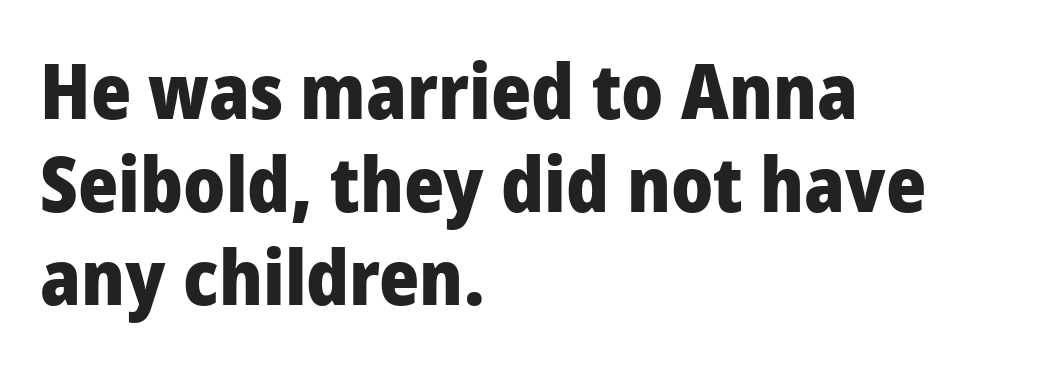
Q: Is the text bold? A: Yes.
Q: Is the text italic (slanted)? A: No, it is upright.
Q: Is the typeface a serif or a sans-serif typeface? A: Sans-serif.
Q: Is the text underlined? A: No.
Q: How is the paragraph aligned? A: Left-aligned.
Q: Is the spacing between letters normal or unusually wide? A: Normal.
Q: Width (condensed, normal, or wide)? A: Condensed.
Q: Stroke contrast? A: Low.
Q: x-height? A: Large.
Q: Monospaced? A: No.
